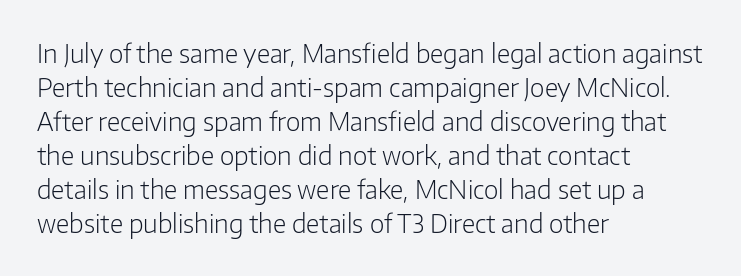
{"italic": "no", "bold": "no", "underline": "no", "align": "left", "line_spacing": "normal", "line_spacing_ratio": 1.36, "letter_spacing": "normal", "letter_spacing_em": 0.0, "glyph_px": 25}
